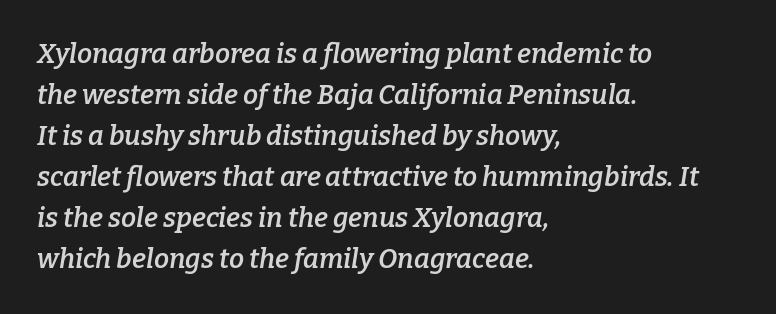
Q: Is the text bold? A: Semi-bold.
Q: Is the text italic (slanted)? A: Yes, it leans right by about 9 degrees.
Q: Is the text underlined? A: No.
Q: How is the paragraph aligned? A: Left-aligned.
Q: Is the spacing between letters normal or unusually wide? A: Normal.
Q: Is the spacing between lines tight, normal or loose? A: Normal.
